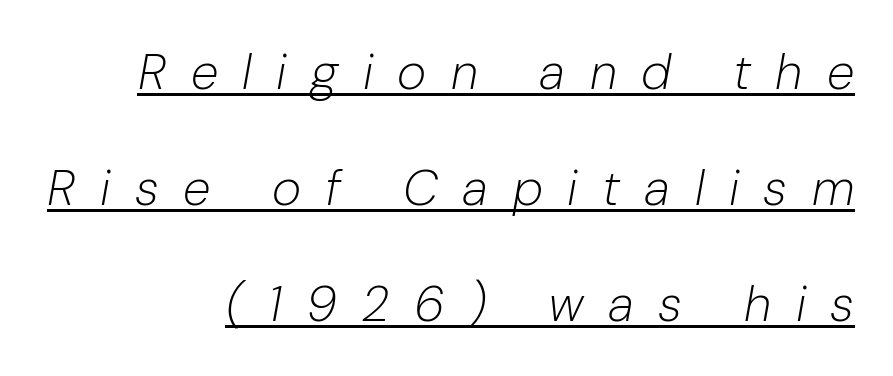
You could only call the tracking loose — the letters float apart. Bold? No — there's no thickening of the strokes. Emphasis-style slanted type is in use. The text block is weighted toward the right margin, trailing off unevenly leftward. Each letter keeps its own natural width here, so spacing adapts to shape. Regarding leading, the lines here are spaced well apart.
